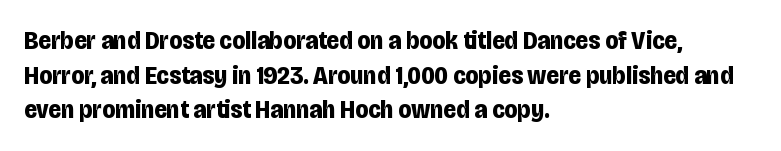
{"italic": "no", "bold": "yes", "underline": "no", "align": "left", "line_spacing": "normal", "line_spacing_ratio": 1.33, "letter_spacing": "normal", "letter_spacing_em": 0.0, "glyph_px": 26}
